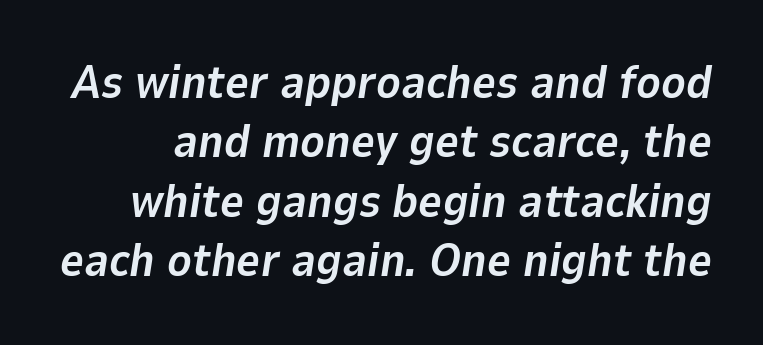
{"italic": "yes", "lean": "right", "slant_degrees": 9, "bold": "yes", "weight": "bold", "width": "normal", "stroke_contrast": "low", "x_height": "medium", "monospaced": "no", "underline": "no", "line_spacing": "normal", "line_spacing_ratio": 1.29, "letter_spacing": "normal", "letter_spacing_em": 0.0, "glyph_px": 46}
